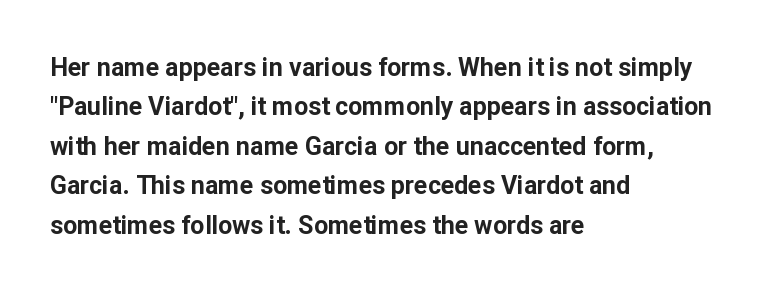
The image shows 25 px bold type, upright; set left-aligned, normal line spacing (1.58x), normal letter spacing, not underlined.
